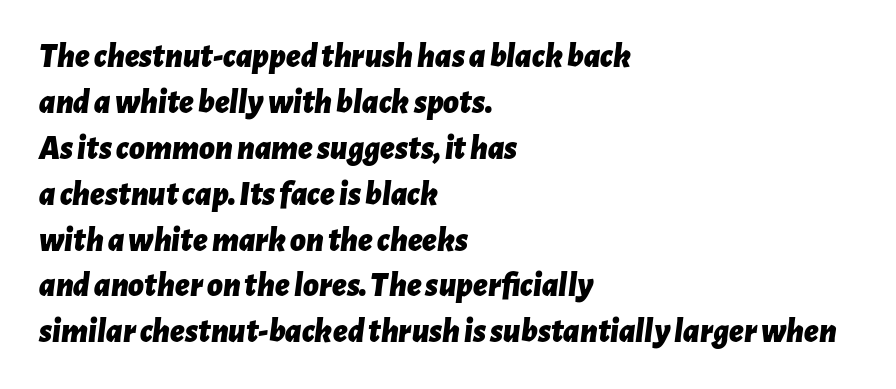
{"italic": "yes", "lean": "right", "slant_degrees": 7, "bold": "yes", "weight": "bold", "width": "normal", "stroke_contrast": "low", "x_height": "medium", "monospaced": "no", "underline": "no", "align": "left", "line_spacing": "normal", "line_spacing_ratio": 1.35, "letter_spacing": "normal", "letter_spacing_em": 0.0, "glyph_px": 34}
